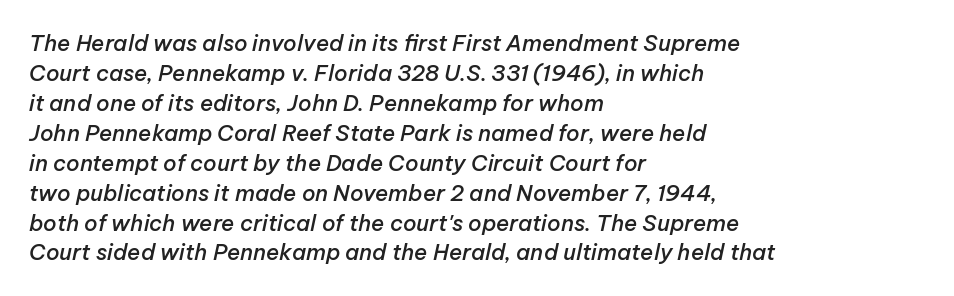
{"italic": "yes", "lean": "right", "slant_degrees": 12, "bold": "semi", "underline": "no", "align": "left", "line_spacing": "normal", "line_spacing_ratio": 1.36, "letter_spacing": "normal", "letter_spacing_em": 0.0, "glyph_px": 22}
